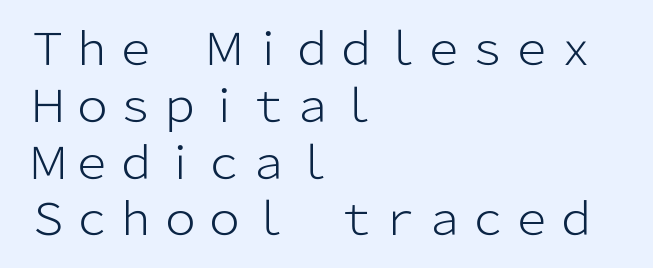
The image shows 44 px light sans-serif type, upright; set left-aligned, normal line spacing (1.29x), normal letter spacing, not underlined; low stroke contrast and a medium x-height.
